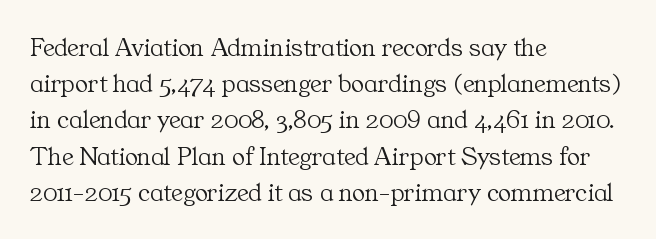
The image shows 27 px text type, upright; set left-aligned, normal line spacing (1.34x), normal letter spacing, not underlined.
